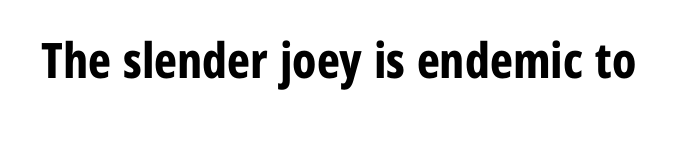
{"serif": "no", "italic": "no", "bold": "yes", "weight": "bold", "width": "condensed", "stroke_contrast": "low", "x_height": "medium", "monospaced": "no", "underline": "no", "letter_spacing": "normal", "letter_spacing_em": 0.0, "glyph_px": 49}
